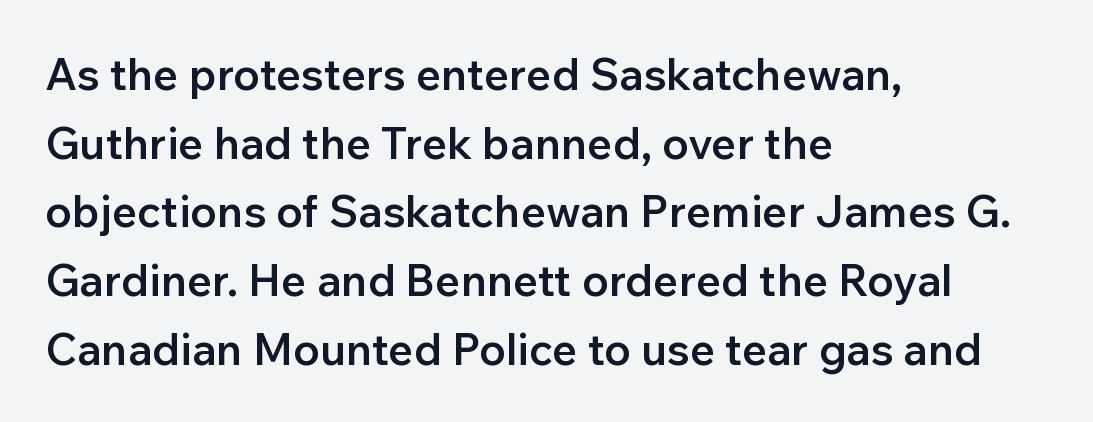
The image shows 44 px semibold sans-serif type, upright; set left-aligned, normal line spacing (1.56x), normal letter spacing, not underlined; low stroke contrast and a medium x-height.
